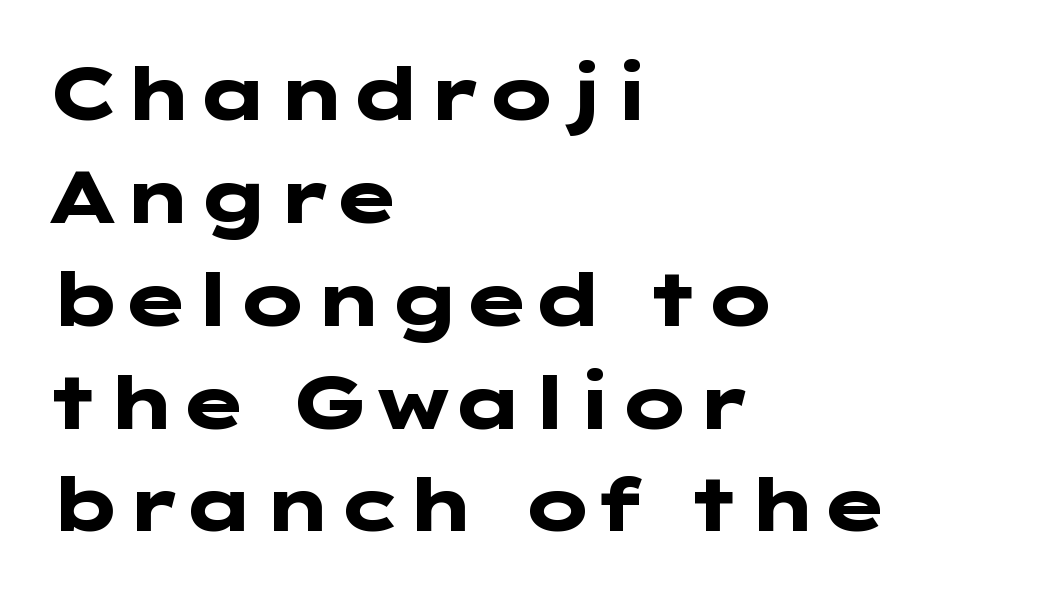
These lines stack with their left ends in a neat column. How heavy is the stroke? Heavy — this is a bold. The gaps between neighbouring characters are ordinary and unremarkable. What's the leading like? Ordinary, nothing unusual. The font's upright variant was chosen for this text.
